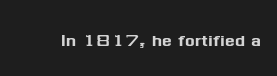
The image shows 23 px text type, upright; set normal letter spacing, not underlined.
